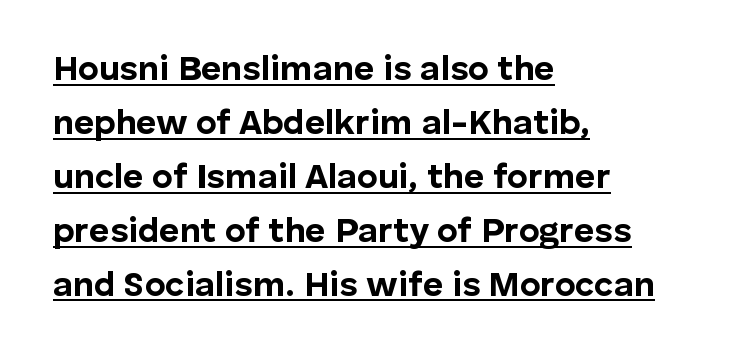
The image shows 35 px bold sans-serif type, upright; set left-aligned, normal line spacing (1.54x), normal letter spacing, underlined; low stroke contrast and a medium x-height.
